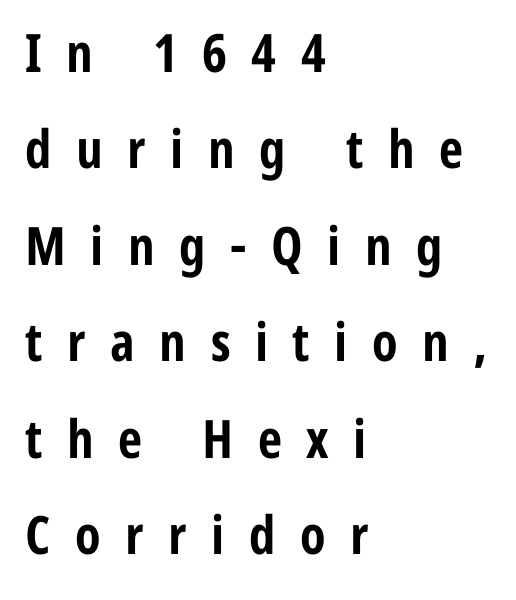
{"serif": "no", "italic": "no", "bold": "yes", "weight": "bold", "width": "condensed", "stroke_contrast": "low", "x_height": "medium", "monospaced": "no", "underline": "no", "align": "left", "line_spacing_ratio": 1.82, "letter_spacing": "wide", "letter_spacing_em": 0.46, "glyph_px": 53}
